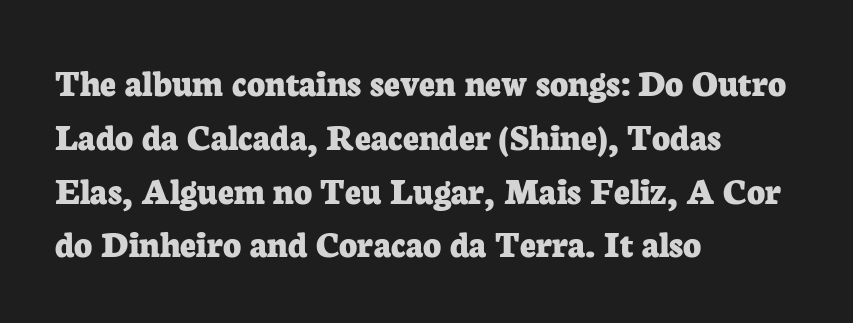
The image shows 39 px bold serif type, upright; set left-aligned, normal line spacing (1.38x), normal letter spacing, not underlined; low stroke contrast and a medium x-height.
